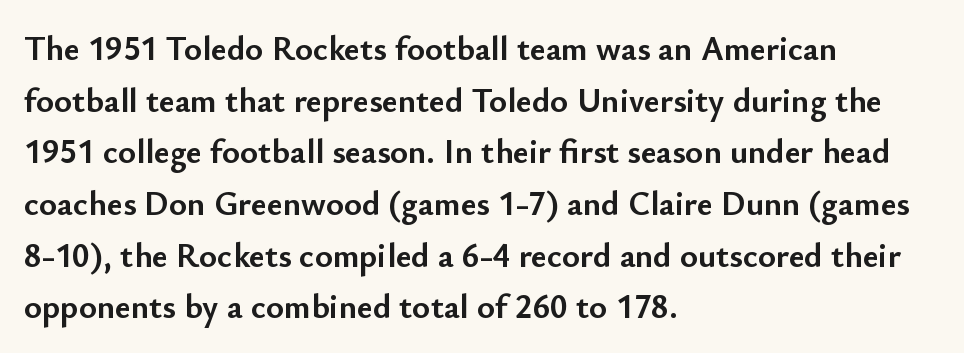
Q: Is the text bold? A: Yes.
Q: Is the text italic (slanted)? A: No, it is upright.
Q: Is the typeface a serif or a sans-serif typeface? A: Sans-serif.
Q: Is the text underlined? A: No.
Q: How is the paragraph aligned? A: Left-aligned.
Q: Is the spacing between letters normal or unusually wide? A: Normal.
Q: Is the spacing between lines tight, normal or loose? A: Normal.
Q: Width (condensed, normal, or wide)? A: Normal.
Q: Stroke contrast? A: Low.
Q: x-height? A: Small.
Q: Monospaced? A: No.
